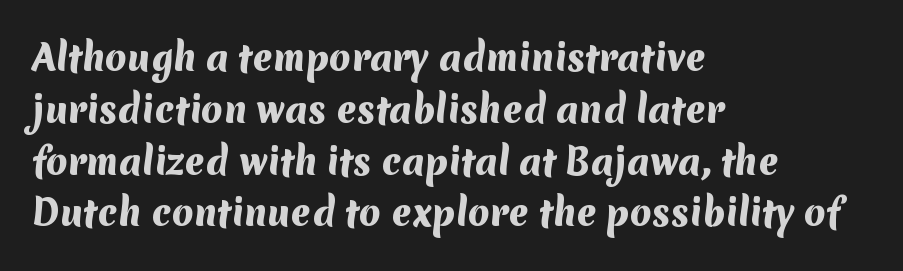
This block has exactly the height ordinary leading produces. Letters rest on an invisible, unmarked baseline. Regarding serifs, this sample does without them. You'd pick this weight for a headline — it's a proper bold. Note the varied advance widths — an 'i' is clearly narrower than an 'm'.
